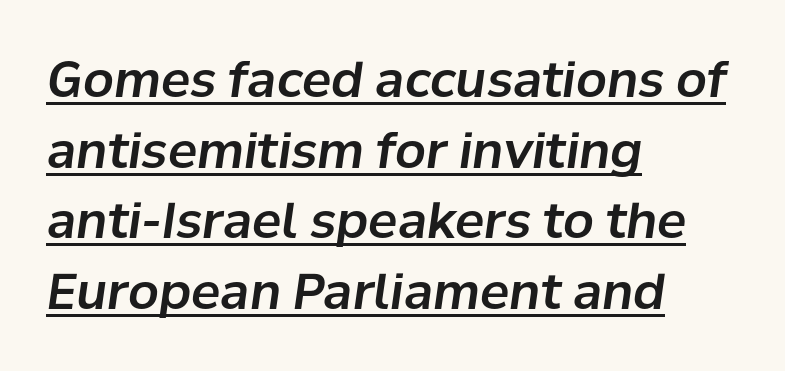
Q: Is the text italic (slanted)? A: Yes, it leans right by about 8 degrees.
Q: Is the text underlined? A: Yes.
Q: How is the paragraph aligned? A: Left-aligned.
Q: Is the spacing between letters normal or unusually wide? A: Normal.
Q: Is the spacing between lines tight, normal or loose? A: Normal.
Q: Width (condensed, normal, or wide)? A: Normal.
Q: Stroke contrast? A: Low.
Q: x-height? A: Medium.
Q: Monospaced? A: No.
